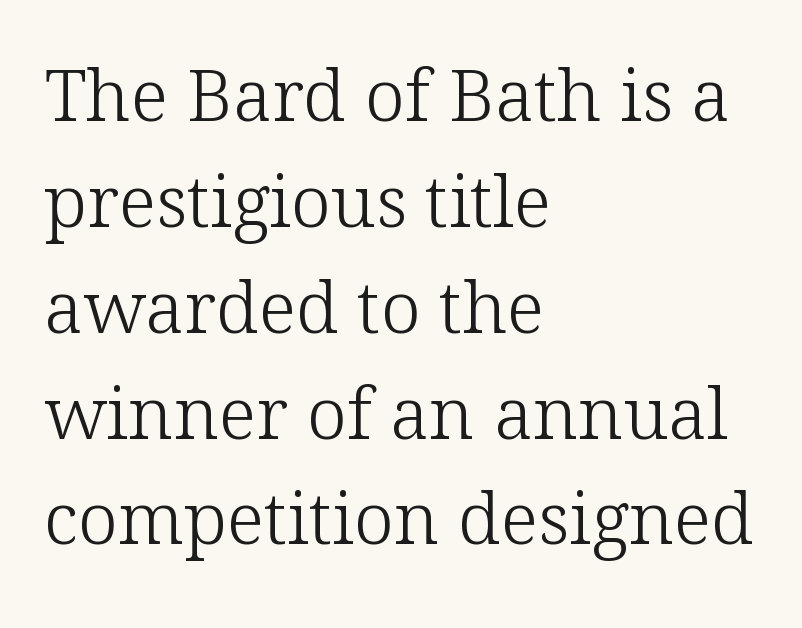
The image shows 72 px light serif type, upright; set left-aligned, normal line spacing (1.47x), normal letter spacing, not underlined; low stroke contrast and a medium x-height.
